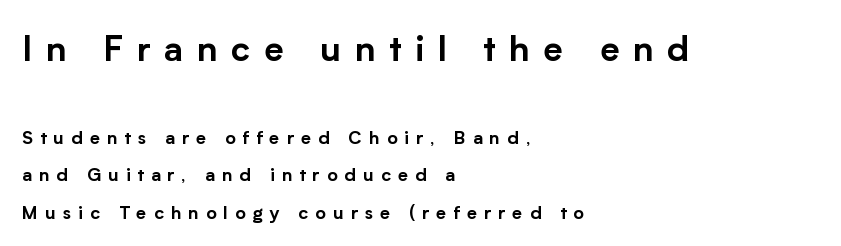
The image shows 35 px sans-serif type, upright; set left-aligned, loose line spacing (2.08x), unusually wide letter spacing (+0.39 em), not underlined; the first (top) block is 1.94x larger; low stroke contrast and a medium x-height.
